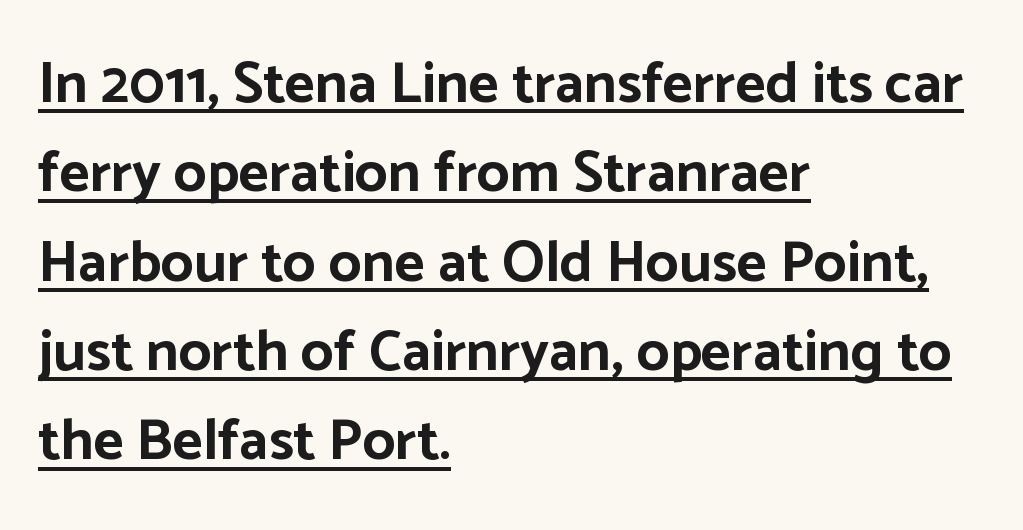
The image shows 58 px bold sans-serif type, upright; set left-aligned, normal line spacing (1.54x), normal letter spacing, underlined; low stroke contrast and a medium x-height.
